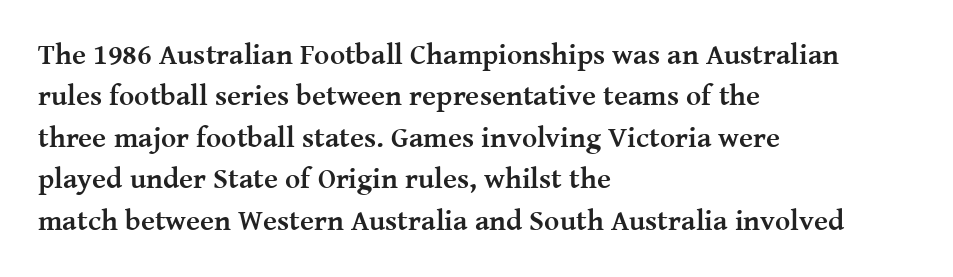
The image shows 29 px semibold serif type, upright; set left-aligned, normal line spacing (1.43x), normal letter spacing, not underlined; medium stroke contrast and a medium x-height.
